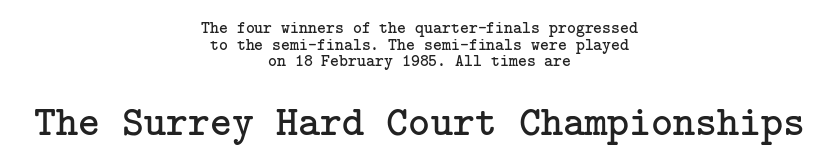
Check under the words: just untouched page. This is the regular roman posture of the typeface. Visually, the bottom section dominates because its glyphs are scaled up. Leftover space on each line is divided equally before and after the words. A typesetter would call this leading minimal, almost set solid. Between one letter and the next there's only the usual sliver of space.
